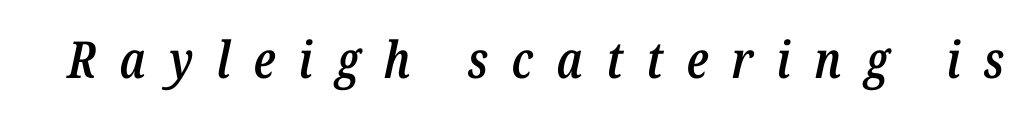
Emphasis by weight is partial: semibold. Tall strokes in this sample are angled rather than plumb. Bare-footed words on every line. Characters follow at a spacing far wider than the type designer built in.
